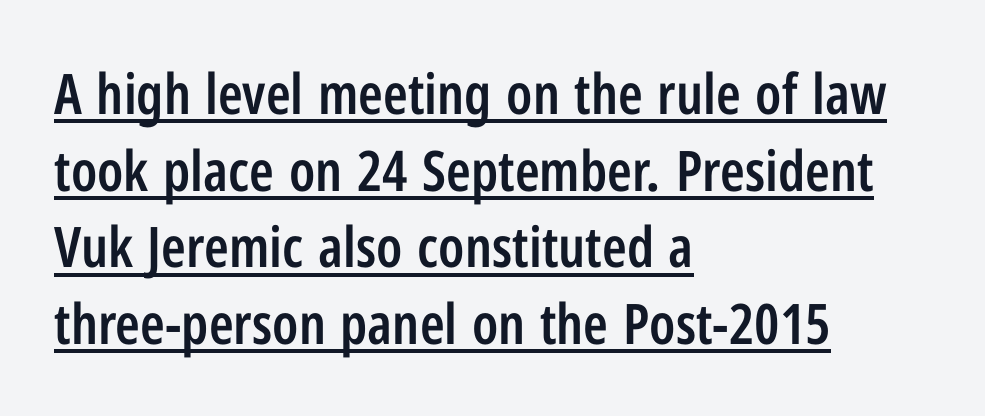
Short and long lines alike share a common starting point at left. Serifs: no, the terminals of the letterforms are clean. Note the varied advance widths — an 'i' is clearly narrower than an 'm'. The type sits square on the baseline with zero lean. There is no visible air inserted between adjacent glyphs. How heavy is the stroke? Medium-heavy — a semibold, shy of bold.
